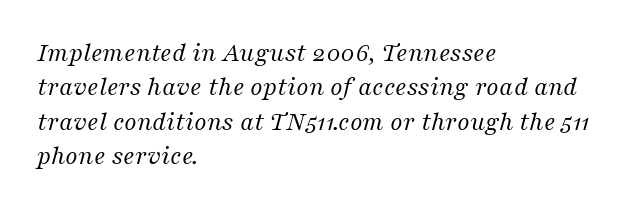
The image shows 27 px text type, italic (leaning right); set left-aligned, normal line spacing (1.27x), normal letter spacing, not underlined.
